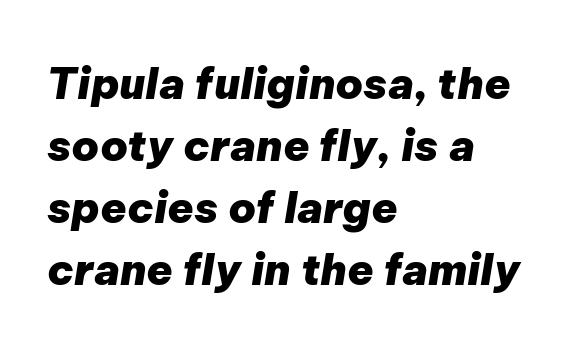
The characters look thick and weighty, a clear bold. This sample has the flowing, uneven cadence of proportional lettering. The foot of each line stays bare and open. Regular leading. These lines stack with their left ends in a neat column.
